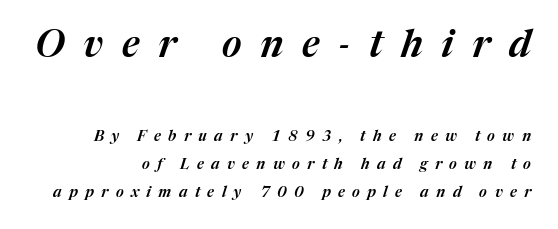
The image shows 38 px text type, italic (leaning right); set right-aligned, line spacing 1.88x, unusually wide letter spacing (+0.49 em), not underlined; the first (top) block is 2.53x larger; medium stroke contrast and a medium x-height.
